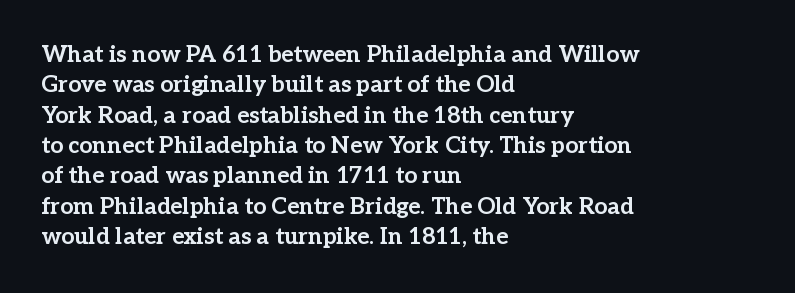
Q: Is the text bold? A: Yes.
Q: Is the text italic (slanted)? A: No, it is upright.
Q: Is the text underlined? A: No.
Q: How is the paragraph aligned? A: Left-aligned.
Q: Is the spacing between letters normal or unusually wide? A: Normal.
Q: Is the spacing between lines tight, normal or loose? A: Normal.
